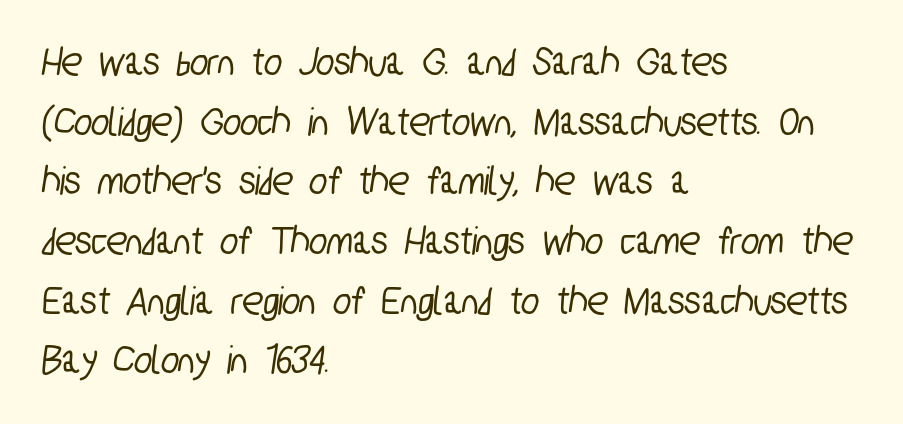
The image shows 42 px condensed sans-serif type; set left-aligned, normal line spacing (1.42x), normal letter spacing, not underlined; low stroke contrast and a medium x-height.
